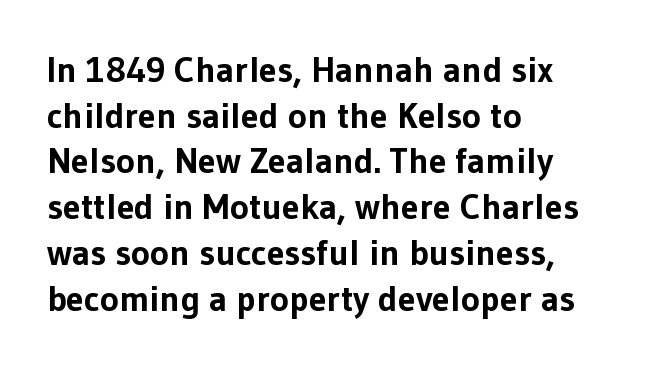
Q: Is the text bold? A: Yes.
Q: Is the text italic (slanted)? A: No, it is upright.
Q: Is the typeface a serif or a sans-serif typeface? A: Sans-serif.
Q: Is the text underlined? A: No.
Q: How is the paragraph aligned? A: Left-aligned.
Q: Is the spacing between letters normal or unusually wide? A: Normal.
Q: Is the spacing between lines tight, normal or loose? A: Normal.
Q: Width (condensed, normal, or wide)? A: Normal.
Q: Stroke contrast? A: Low.
Q: x-height? A: Medium.
Q: Monospaced? A: No.
